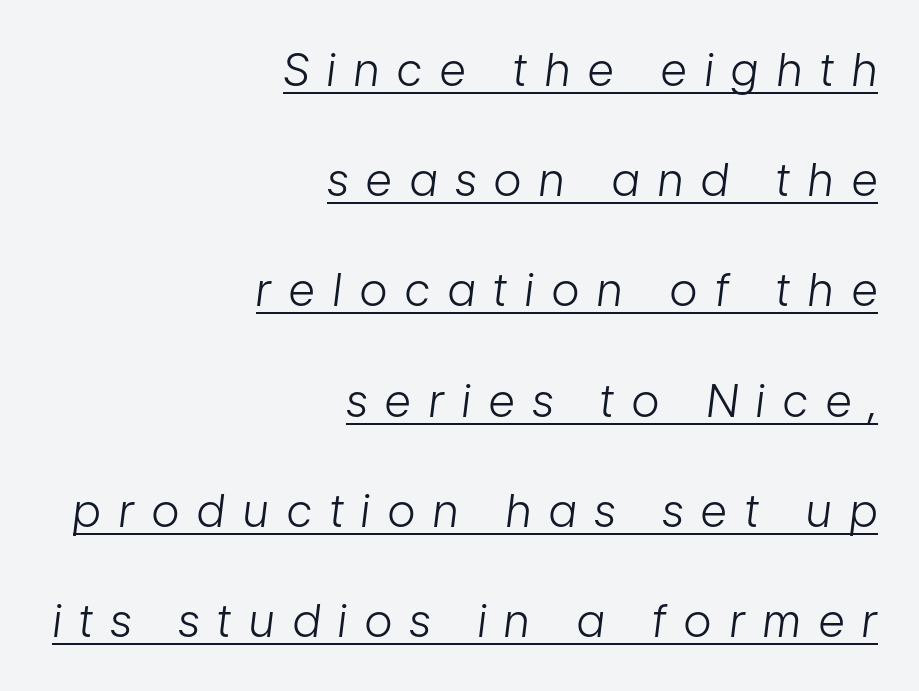
Q: Is the text bold? A: No.
Q: Is the text italic (slanted)? A: Yes, it leans right by about 7 degrees.
Q: Is the text underlined? A: Yes.
Q: How is the paragraph aligned? A: Right-aligned.
Q: Is the spacing between letters normal or unusually wide? A: Unusually wide.
Q: Is the spacing between lines tight, normal or loose? A: Loose.
Q: Width (condensed, normal, or wide)? A: Condensed.
Q: Stroke contrast? A: Low.
Q: x-height? A: Medium.
Q: Monospaced? A: No.
